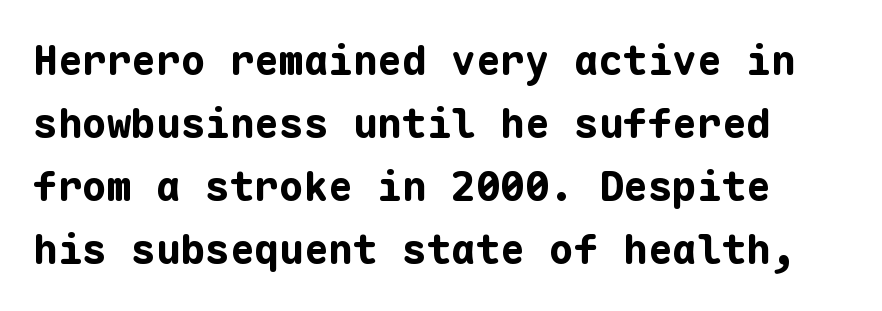
{"serif": "no", "italic": "no", "bold": "yes", "weight": "bold", "width": "normal", "stroke_contrast": "low", "x_height": "medium", "monospaced": "yes", "underline": "no", "line_spacing": "normal", "line_spacing_ratio": 1.54, "letter_spacing": "normal", "letter_spacing_em": 0.0, "glyph_px": 41}
